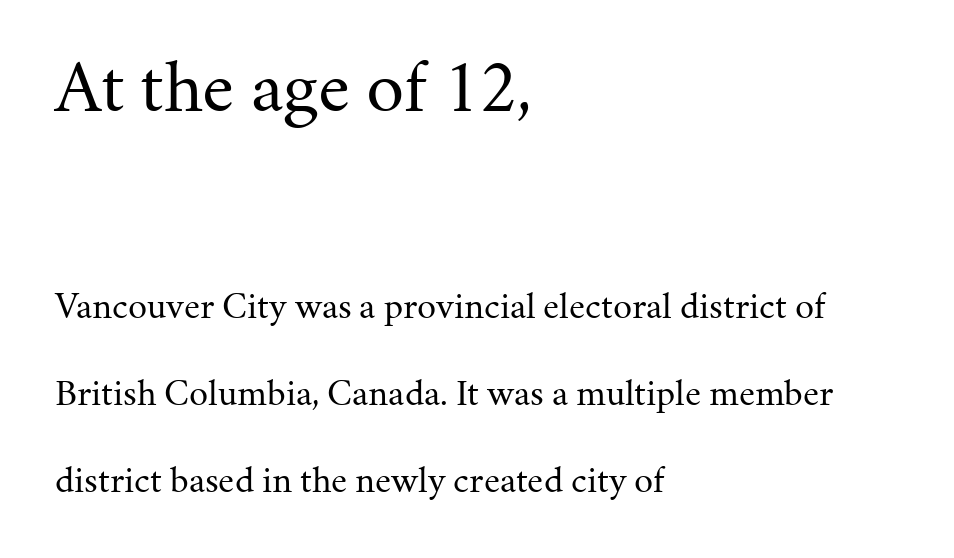
{"serif": "yes", "italic": "no", "bold": "no", "weight": "regular", "width": "normal", "stroke_contrast": "medium", "x_height": "medium", "monospaced": "no", "underline": "no", "align": "left", "line_spacing": "loose", "line_spacing_ratio": 2.29, "letter_spacing": "normal", "letter_spacing_em": 0.0, "larger_block": "first", "size_ratio": 2.0, "glyph_px": 76}
